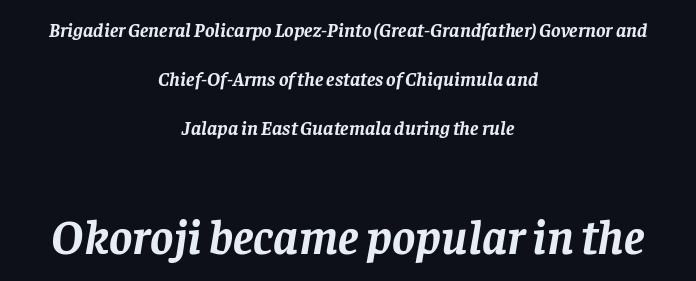
Q: Is the text bold? A: Yes.
Q: Is the text italic (slanted)? A: Yes, it leans right by about 8 degrees.
Q: Is the typeface a serif or a sans-serif typeface? A: Serif.
Q: Is the text underlined? A: No.
Q: How is the paragraph aligned? A: Centered.
Q: Is the spacing between letters normal or unusually wide? A: Normal.
Q: Is the spacing between lines tight, normal or loose? A: Loose.
Q: Which block of text is set in a larger size, the first (top) or the second (bottom)? A: The second (bottom) one.
Q: Width (condensed, normal, or wide)? A: Normal.
Q: Stroke contrast? A: Low.
Q: x-height? A: Large.
Q: Monospaced? A: No.
